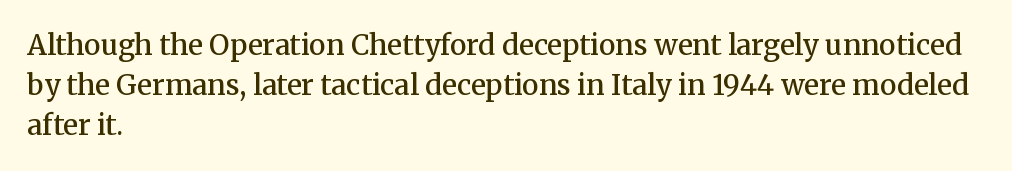
The image shows 28 px semibold serif type, upright; set left-aligned, normal line spacing (1.43x), normal letter spacing, not underlined; medium stroke contrast and a medium x-height.
